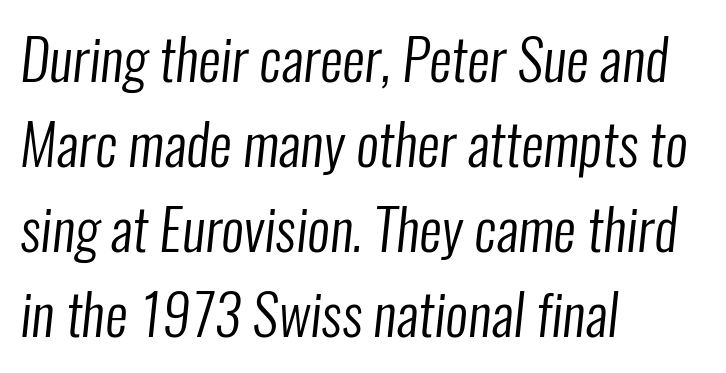
The image shows 56 px regular-weight, condensed sans-serif type; set left-aligned, normal line spacing (1.52x), normal letter spacing, not underlined; low stroke contrast and a medium x-height.
